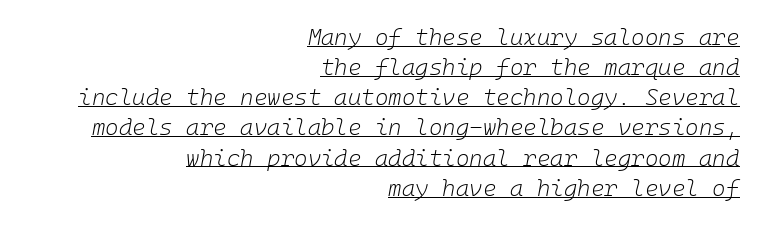
The image shows 23 px text type, italic (leaning right); set right-aligned, normal line spacing (1.31x), normal letter spacing, underlined.
